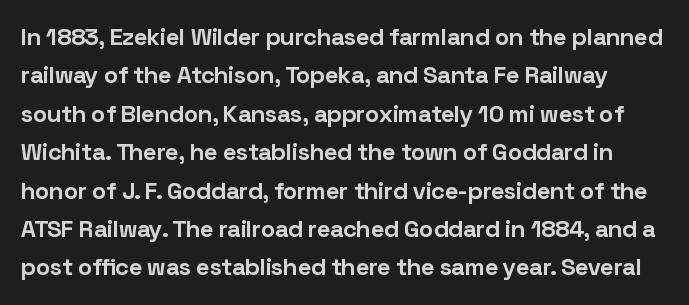
Summary of weight: heavy, a full bold. Nothing unusual about the tracking: characters are spaced as the font intends. Interline gaps are of average width in this sample. Characters remain perfectly vertical along every line. The foot of each line stays bare and open.
